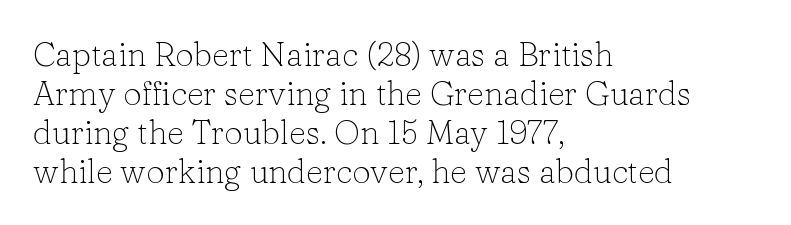
The image shows 33 px light serif type, upright; set left-aligned, line spacing 1.18x, normal letter spacing, not underlined; low stroke contrast and a medium x-height.
